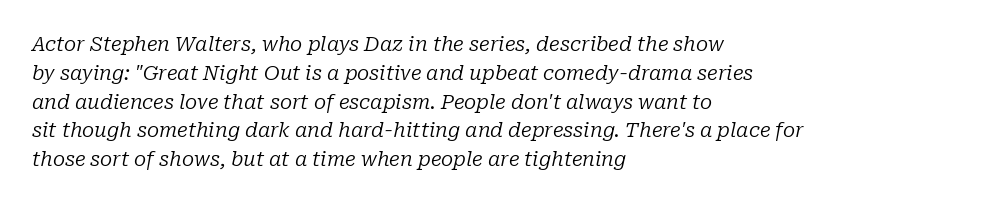
Q: Is the text bold? A: No.
Q: Is the text italic (slanted)? A: Yes, it leans right by about 10 degrees.
Q: Is the text underlined? A: No.
Q: How is the paragraph aligned? A: Left-aligned.
Q: Is the spacing between letters normal or unusually wide? A: Normal.
Q: Is the spacing between lines tight, normal or loose? A: Normal.
